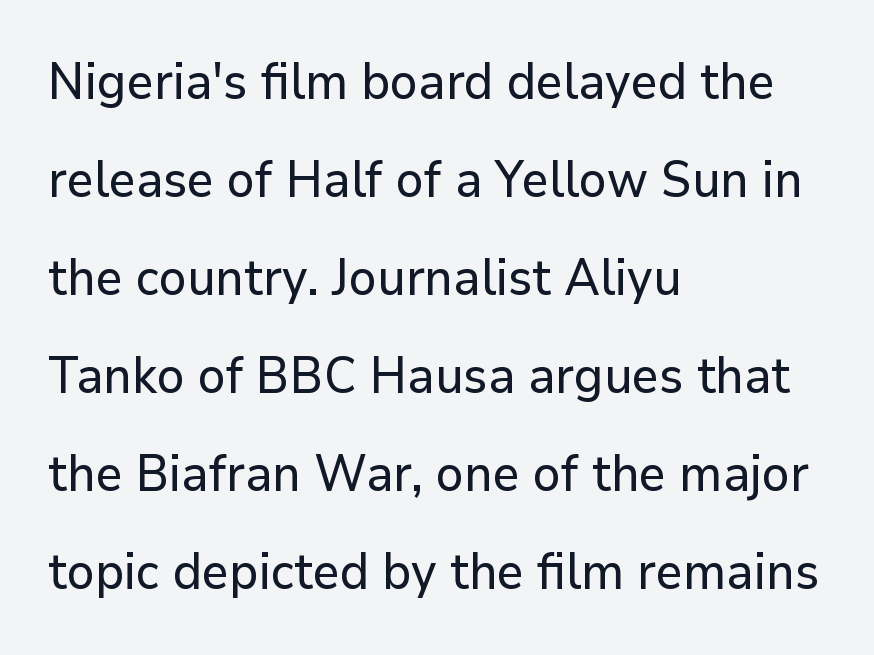
Q: Is the text italic (slanted)? A: No, it is upright.
Q: Is the typeface a serif or a sans-serif typeface? A: Sans-serif.
Q: Is the text underlined? A: No.
Q: How is the paragraph aligned? A: Left-aligned.
Q: Is the spacing between letters normal or unusually wide? A: Normal.
Q: Is the spacing between lines tight, normal or loose? A: Loose.
Q: Width (condensed, normal, or wide)? A: Normal.
Q: Stroke contrast? A: Low.
Q: x-height? A: Medium.
Q: Monospaced? A: No.
